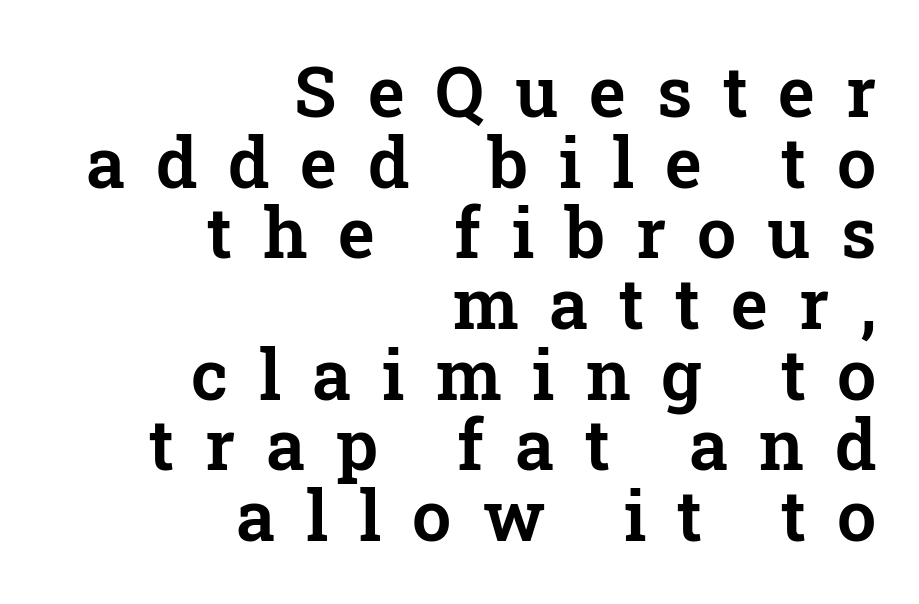
{"serif": "yes", "italic": "no", "width": "normal", "stroke_contrast": "low", "x_height": "medium", "monospaced": "no", "underline": "no", "align": "right", "line_spacing": "tight", "line_spacing_ratio": 1.01, "letter_spacing": "wide", "letter_spacing_em": 0.44, "glyph_px": 70}
